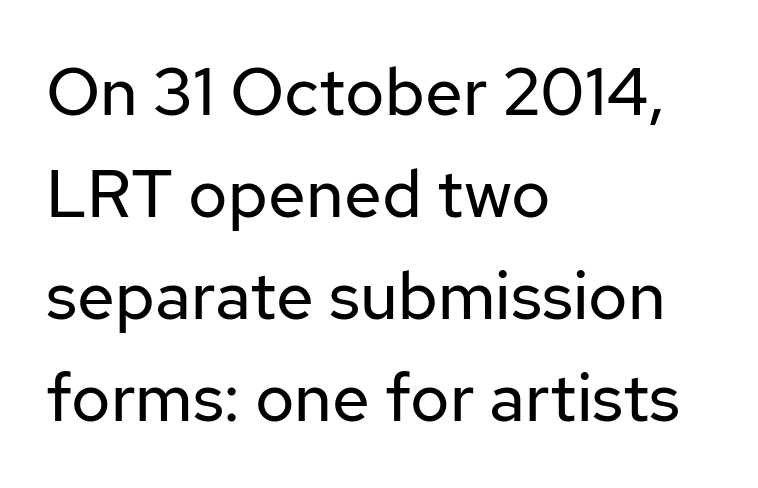
Is the stroke heavy? The answer is a plain regular-or-lighter. Bare-footed words on every line. Font category for this specimen: sans-serif. Left-aligned paragraph, ragged on the right. Spacing verdict: proportional, widths tailored to each character. Tracking value appears to be zero — textbook default spacing.
